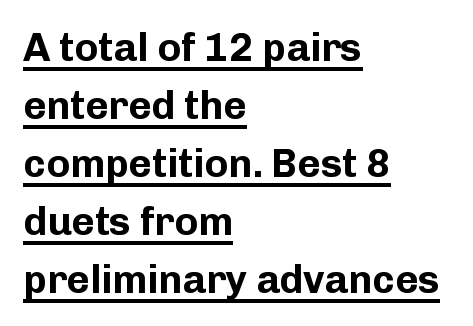
{"serif": "no", "italic": "no", "bold": "yes", "weight": "bold", "width": "normal", "stroke_contrast": "low", "x_height": "medium", "monospaced": "no", "underline": "yes", "align": "left", "line_spacing": "normal", "line_spacing_ratio": 1.45, "letter_spacing": "normal", "letter_spacing_em": 0.0, "glyph_px": 40}
